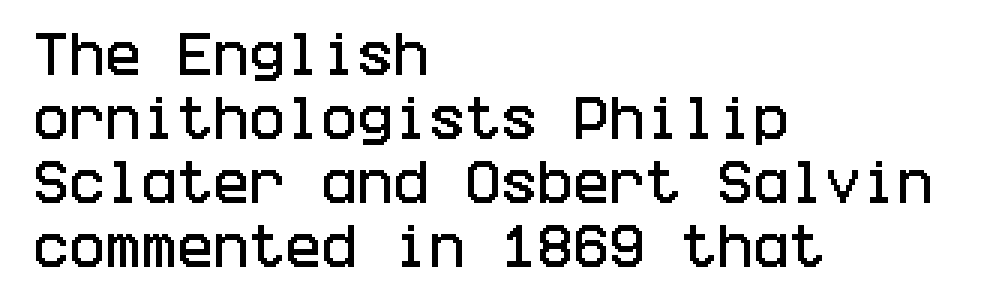
The image shows 48 px condensed sans-serif type, upright; set left-aligned, normal line spacing (1.33x), normal letter spacing, not underlined; low stroke contrast and a large x-height.
